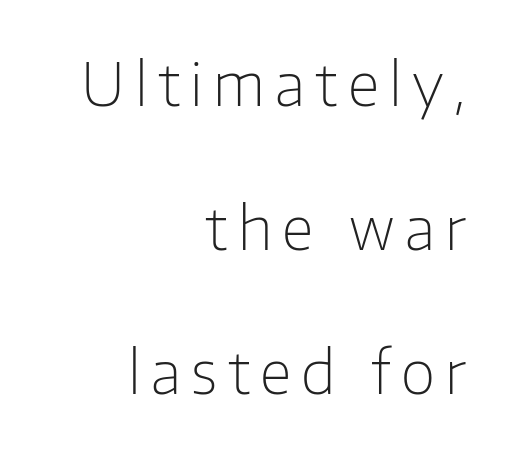
{"serif": "no", "italic": "no", "bold": "no", "weight": "light", "width": "normal", "stroke_contrast": "low", "x_height": "medium", "monospaced": "no", "underline": "no", "align": "right", "line_spacing": "loose", "line_spacing_ratio": 2.4, "glyph_px": 60}
